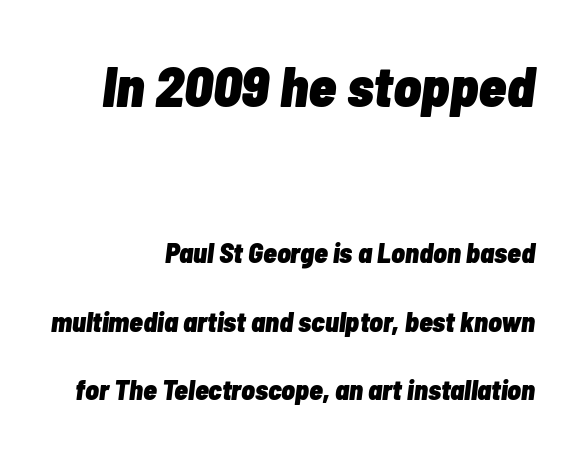
The image shows 57 px heavy, condensed type, italic (leaning right); set right-aligned, loose line spacing (2.45x), normal letter spacing, not underlined; the first (top) block is 2.04x larger; low stroke contrast and a medium x-height.
